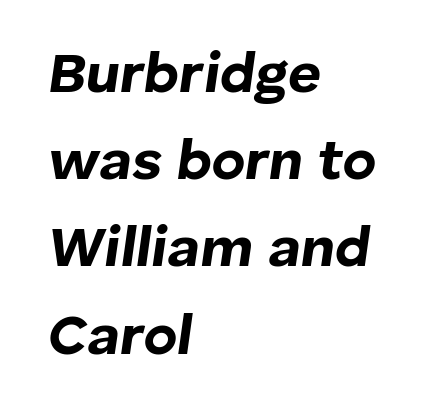
Q: Is the text bold? A: Yes.
Q: Is the text italic (slanted)? A: Yes, it leans right by about 8 degrees.
Q: Is the text underlined? A: No.
Q: How is the paragraph aligned? A: Left-aligned.
Q: Is the spacing between letters normal or unusually wide? A: Normal.
Q: Is the spacing between lines tight, normal or loose? A: Normal.
Q: Width (condensed, normal, or wide)? A: Normal.
Q: Stroke contrast? A: Low.
Q: x-height? A: Medium.
Q: Monospaced? A: No.
